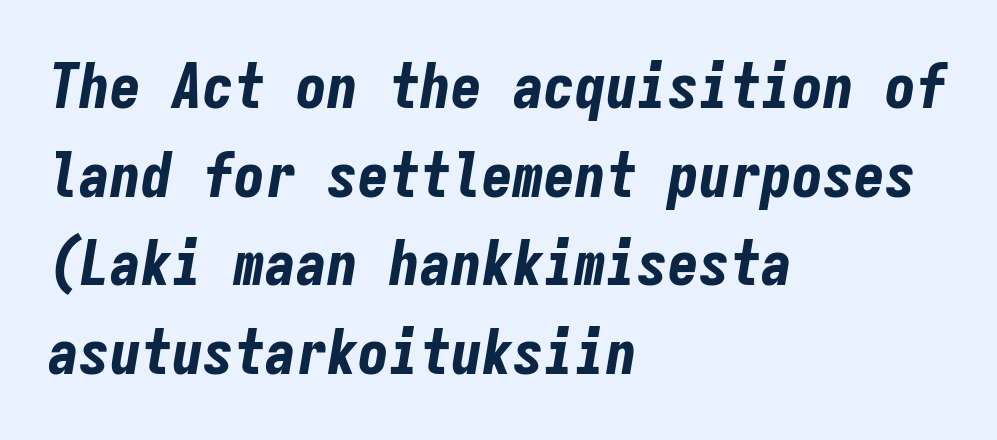
Reading down the block, your eye returns to a fixed left position each line. Strokes here are thick enough to call this a true bold. Quick note: italic. Normally led — the rows are evenly, conventionally spaced. The words here are not underlined. The letterforms sit shoulder to shoulder at normal distance.
